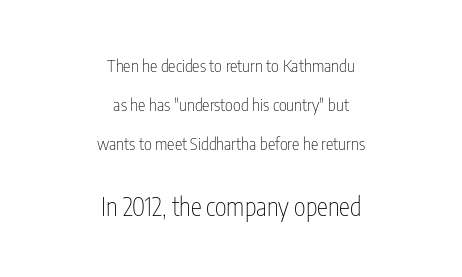
Two sizes are in play, and the larger belongs to the second block. The strip under each line holds only bare page. Summary of weight: not heavy and not bold. What's the leading like? Stretched, with rows far apart.
